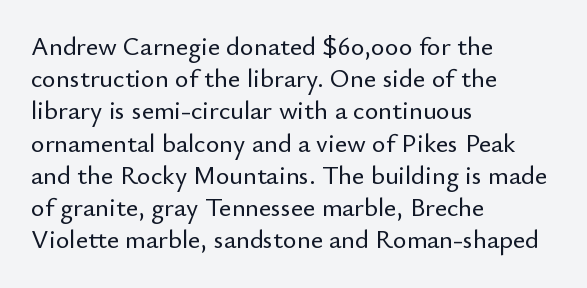
Q: Is the text italic (slanted)? A: No, it is upright.
Q: Is the text underlined? A: No.
Q: How is the paragraph aligned? A: Left-aligned.
Q: Is the spacing between letters normal or unusually wide? A: Normal.
